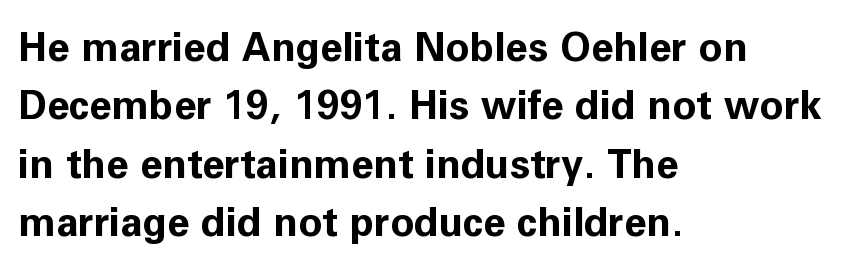
The image shows 40 px bold sans-serif type, upright; set left-aligned, normal line spacing (1.46x), normal letter spacing, not underlined; low stroke contrast and a medium x-height.
